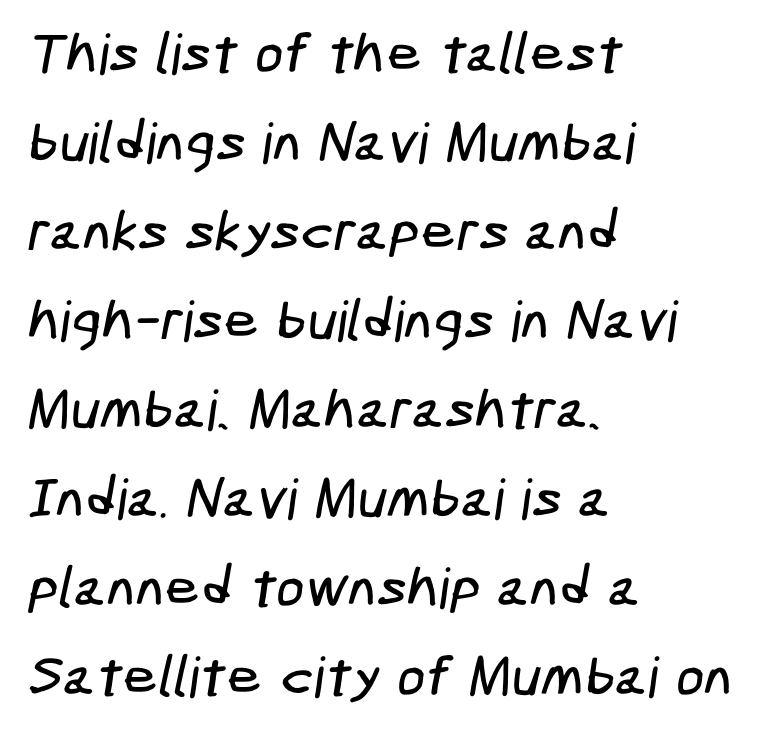
{"serif": "no", "width": "condensed", "stroke_contrast": "low", "x_height": "medium", "underline": "no", "align": "left", "line_spacing": "normal", "line_spacing_ratio": 1.59, "letter_spacing": "normal", "letter_spacing_em": 0.0, "glyph_px": 56}
